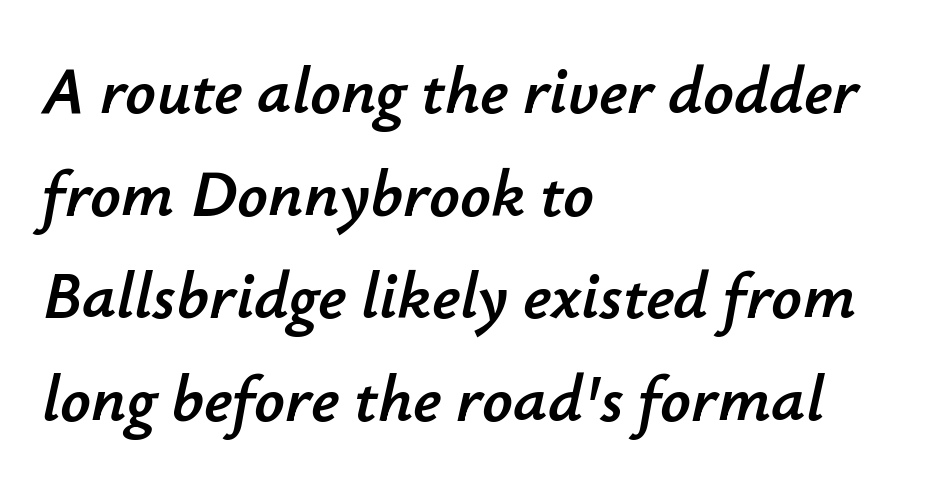
{"italic": "yes", "lean": "right", "slant_degrees": 12, "width": "normal", "stroke_contrast": "low", "x_height": "small", "monospaced": "no", "underline": "no", "align": "left", "line_spacing": "normal", "line_spacing_ratio": 1.53, "letter_spacing": "normal", "letter_spacing_em": 0.0, "glyph_px": 67}
